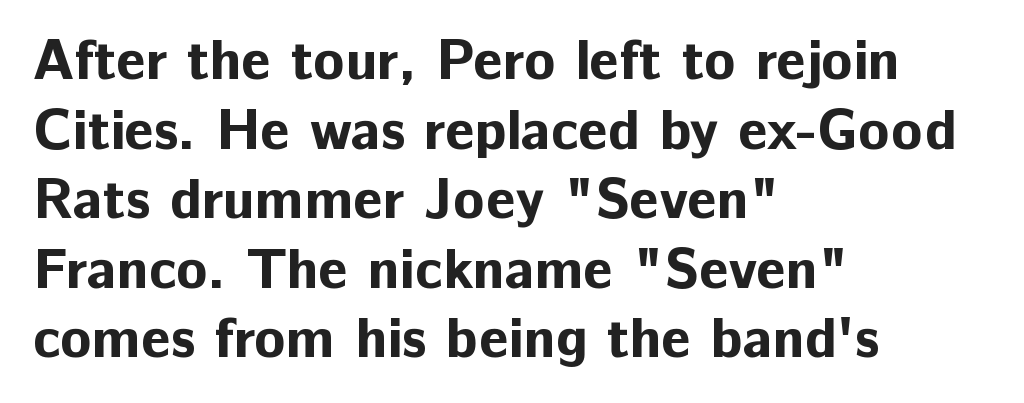
{"serif": "no", "italic": "no", "bold": "yes", "weight": "bold", "width": "normal", "stroke_contrast": "low", "x_height": "medium", "monospaced": "no", "underline": "no", "align": "left", "line_spacing_ratio": 1.22, "letter_spacing": "normal", "letter_spacing_em": 0.0, "glyph_px": 57}
